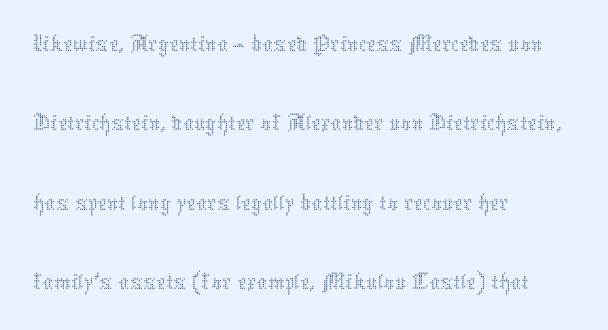
The gaps between neighbouring characters are ordinary and unremarkable. Italic: no, the glyphs are upright roman. Proportional: the letters do not fall into vertical columns. Compared with a typical body face, this is equally light or lighter still. The leading is moderate, giving the passage an even texture.
